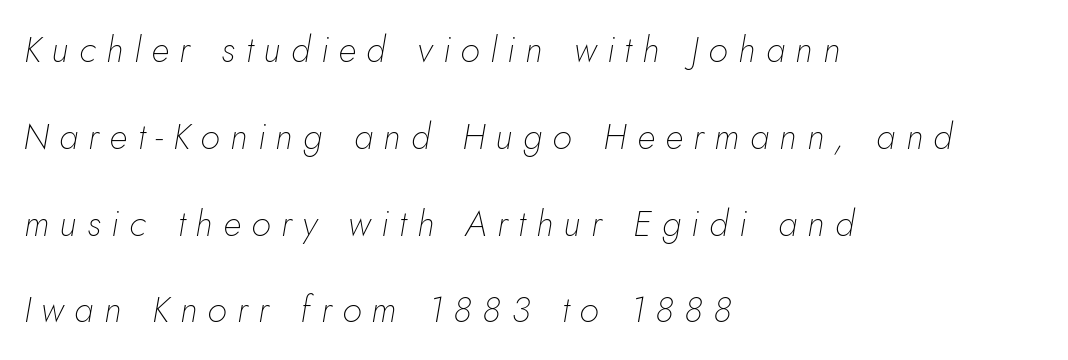
{"italic": "yes", "lean": "right", "slant_degrees": 10, "bold": "no", "weight": "thin", "width": "normal", "stroke_contrast": "low", "x_height": "small", "monospaced": "no", "underline": "no", "align": "left", "line_spacing": "loose", "line_spacing_ratio": 2.41, "letter_spacing": "wide", "letter_spacing_em": 0.29, "glyph_px": 36}
